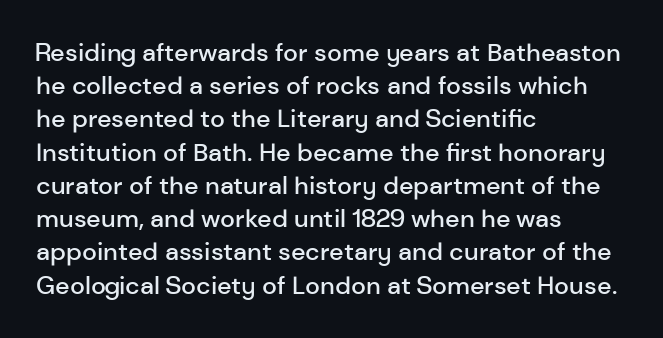
The image shows 25 px text type, upright; set left-aligned, normal line spacing (1.33x), normal letter spacing, not underlined.
